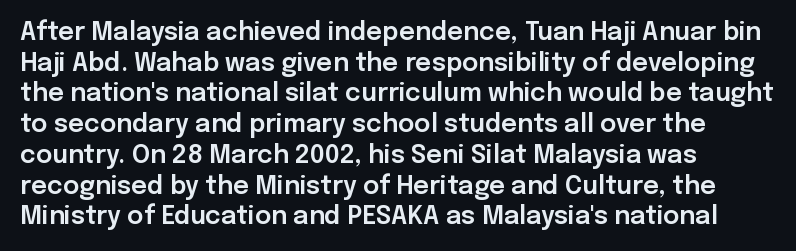
Q: Is the text italic (slanted)? A: No, it is upright.
Q: Is the text underlined? A: No.
Q: How is the paragraph aligned? A: Left-aligned.
Q: Is the spacing between letters normal or unusually wide? A: Normal.
